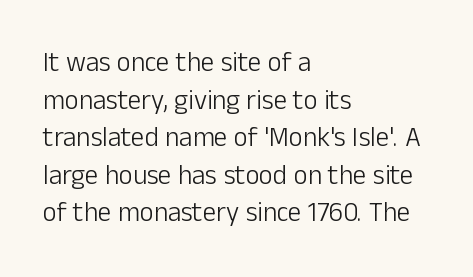
{"italic": "no", "bold": "no", "underline": "no", "align": "left", "line_spacing": "normal", "line_spacing_ratio": 1.39, "letter_spacing": "normal", "letter_spacing_em": 0.0, "glyph_px": 27}
